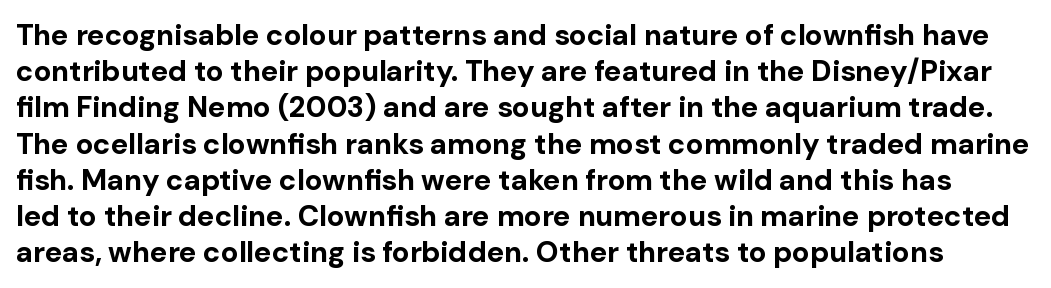
Honestly, the row spacing looks completely unremarkable. Nobody touched the tracking dial on this one. Regarding serifs, this sample does without them. Notice how the stems are strictly vertical — no italics here.
